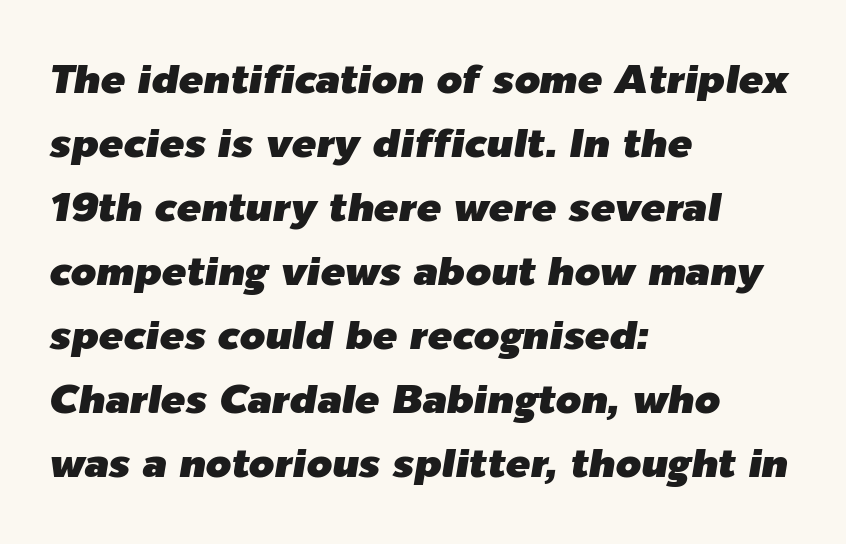
Q: Is the text italic (slanted)? A: Yes, it leans right by about 9 degrees.
Q: Is the text underlined? A: No.
Q: How is the paragraph aligned? A: Left-aligned.
Q: Is the spacing between letters normal or unusually wide? A: Normal.
Q: Is the spacing between lines tight, normal or loose? A: Normal.
Q: Width (condensed, normal, or wide)? A: Normal.
Q: Stroke contrast? A: Low.
Q: x-height? A: Medium.
Q: Monospaced? A: No.
